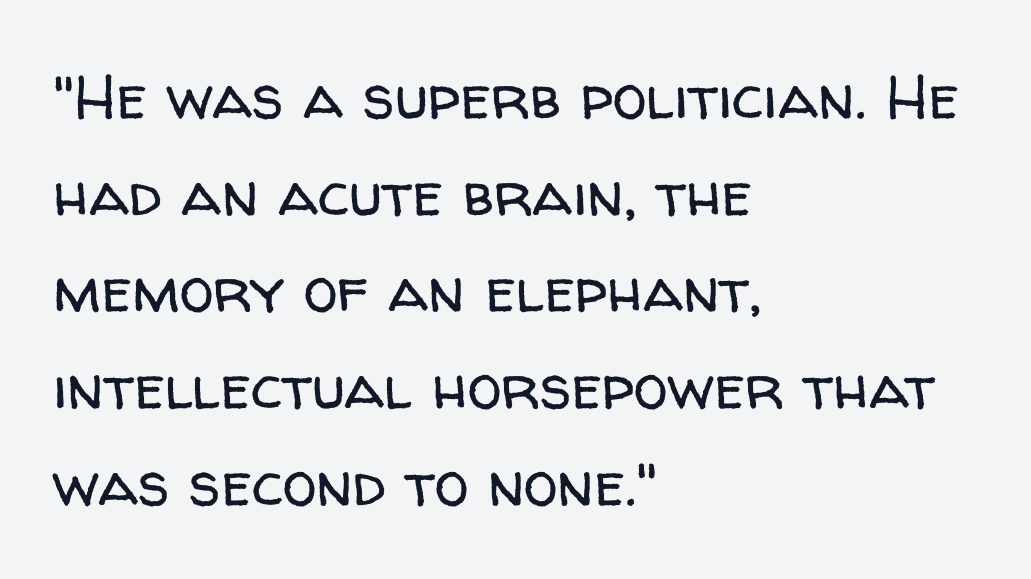
The image shows 62 px regular-weight sans-serif type, upright; set left-aligned, normal line spacing (1.56x), normal letter spacing, not underlined; low stroke contrast and a medium x-height.
